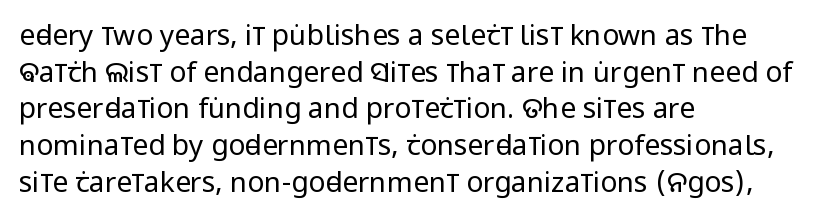
Q: Is the text bold? A: No.
Q: Is the text italic (slanted)? A: No, it is upright.
Q: Is the typeface a serif or a sans-serif typeface? A: Sans-serif.
Q: Is the text underlined? A: No.
Q: How is the paragraph aligned? A: Left-aligned.
Q: Is the spacing between letters normal or unusually wide? A: Normal.
Q: Is the spacing between lines tight, normal or loose? A: Normal.
Q: Width (condensed, normal, or wide)? A: Condensed.
Q: Stroke contrast? A: Low.
Q: x-height? A: Large.
Q: Monospaced? A: No.
